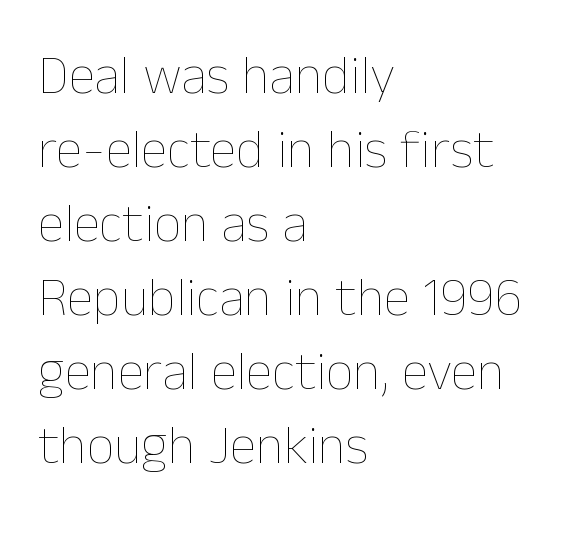
A typesetter would call this proportional, since set widths differ per character. Clear beneath every line of the passage. Ink coverage per letter is moderate at most. In terms of posture, this sample is upright.
